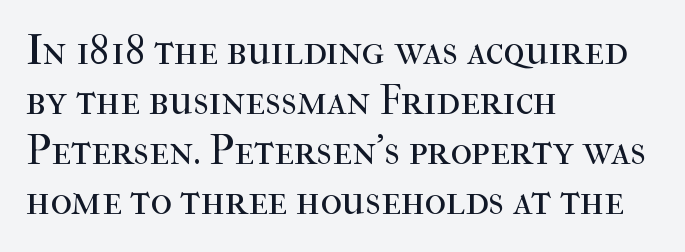
The image shows 41 px regular-weight serif type, upright; set left-aligned, line spacing 1.22x, normal letter spacing, not underlined; high stroke contrast and a medium x-height.
